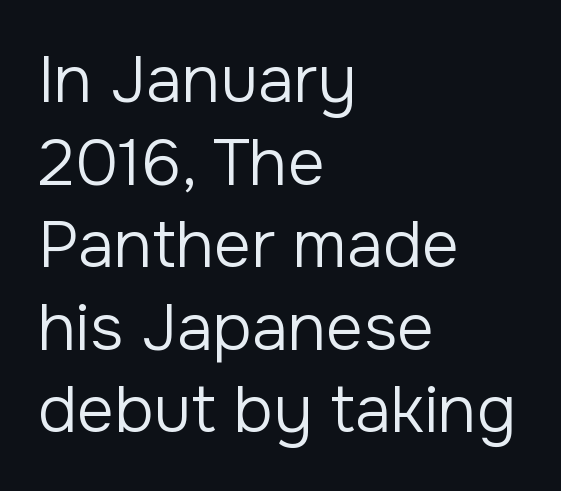
Words appear dense and cohesive because spacing is normal. The compositor pushed each line to the left boundary. Varying glyph widths throughout — classic text-font behaviour. Nobody drew a line under any word here. The face used here is a sans, in the tradition of grotesques and geometrics. The font sits on the lighter half of the weight spectrum, regular included.
